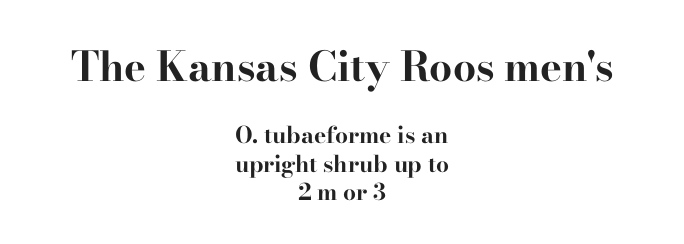
The image shows 41 px bold, wide serif type, upright; set centered, line spacing 1.23x, normal letter spacing, not underlined; the first (top) block is 1.78x larger; high stroke contrast and a small x-height.
